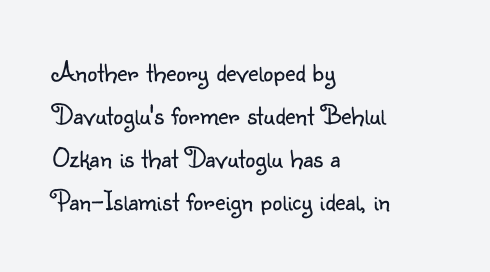
{"serif": "no", "italic": "no", "bold": "no", "weight": "light", "width": "normal", "stroke_contrast": "low", "x_height": "small", "monospaced": "no", "underline": "no", "align": "left", "line_spacing": "normal", "line_spacing_ratio": 1.53, "letter_spacing": "normal", "letter_spacing_em": 0.0, "glyph_px": 28}
